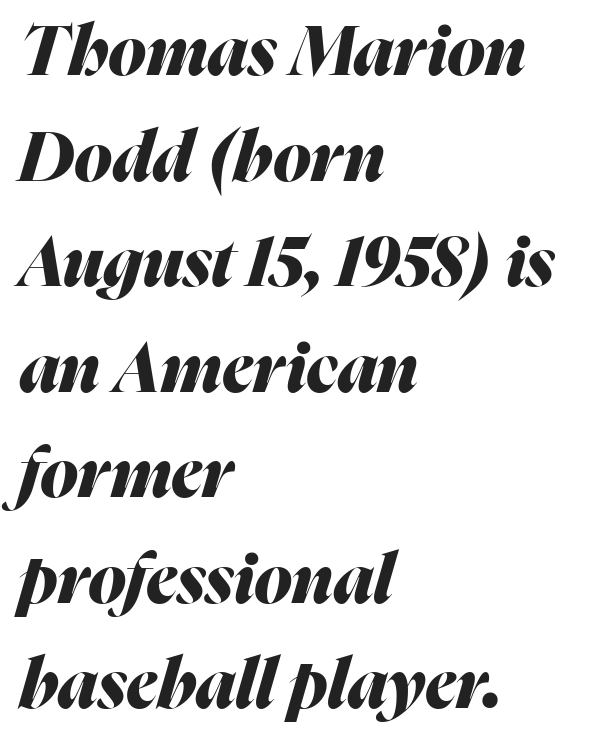
Q: Is the text bold? A: Yes.
Q: Is the text italic (slanted)? A: Yes, it leans right by about 16 degrees.
Q: Is the text underlined? A: No.
Q: How is the paragraph aligned? A: Left-aligned.
Q: Is the spacing between letters normal or unusually wide? A: Normal.
Q: Is the spacing between lines tight, normal or loose? A: Normal.
Q: Width (condensed, normal, or wide)? A: Normal.
Q: Stroke contrast? A: Medium.
Q: x-height? A: Medium.
Q: Monospaced? A: No.
